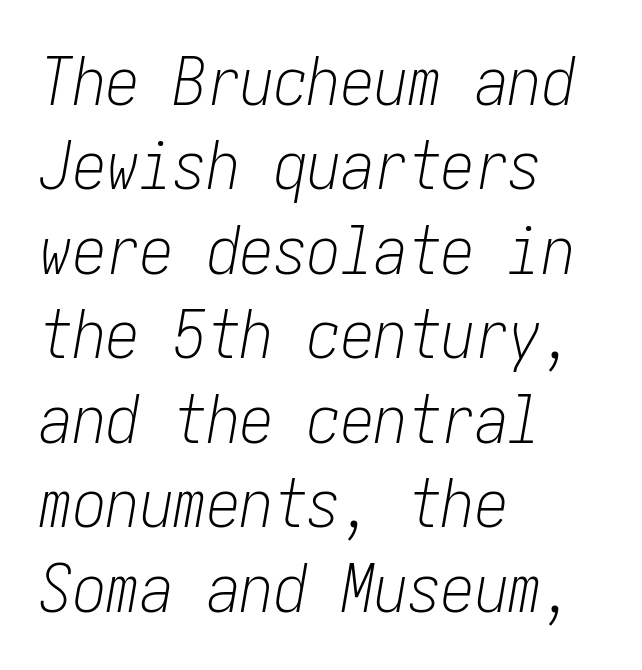
Q: Is the text bold? A: No.
Q: Is the text italic (slanted)? A: Yes, it leans right by about 10 degrees.
Q: Is the text underlined? A: No.
Q: How is the paragraph aligned? A: Left-aligned.
Q: Is the spacing between letters normal or unusually wide? A: Normal.
Q: Is the spacing between lines tight, normal or loose? A: Normal.
Q: Width (condensed, normal, or wide)? A: Condensed.
Q: Stroke contrast? A: Low.
Q: x-height? A: Medium.
